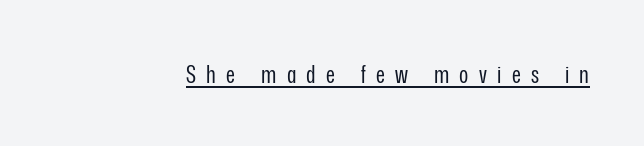
The image shows 25 px text type, upright; set unusually wide letter spacing (+0.41 em), underlined.
